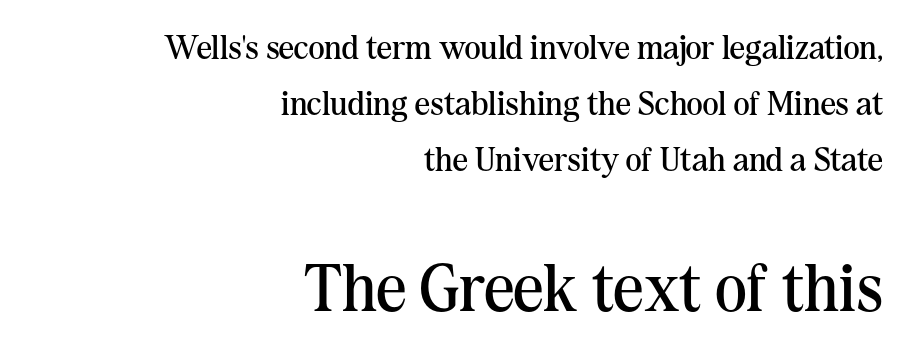
This is roman type, the default non-slanted kind. Unlike a clean sans, this face finishes its strokes with serifs. The block of text has a typical density, with ordinary space between rows. Think of a printed novel: that variable character pitch is what you see here.
